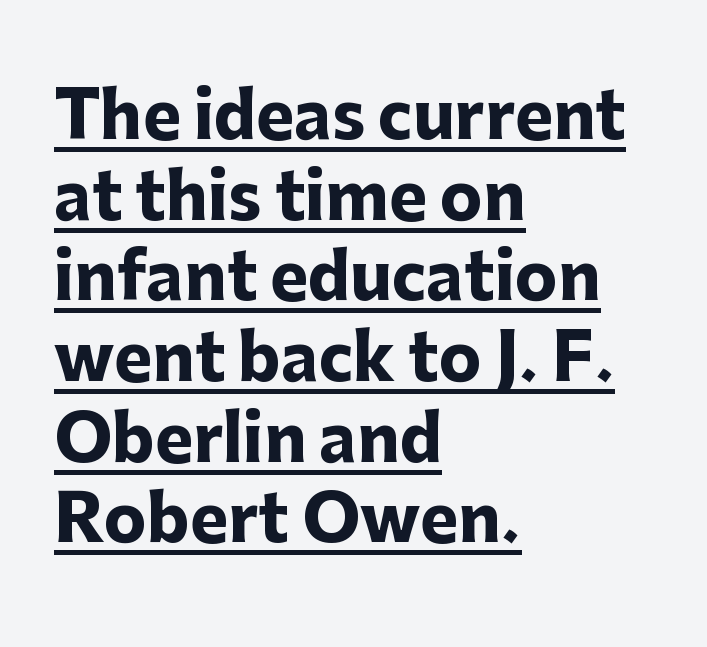
{"serif": "no", "italic": "no", "bold": "yes", "weight": "heavy", "width": "normal", "stroke_contrast": "low", "x_height": "medium", "monospaced": "no", "underline": "yes", "align": "left", "line_spacing": "normal", "line_spacing_ratio": 1.26, "letter_spacing": "normal", "letter_spacing_em": 0.0, "glyph_px": 64}
